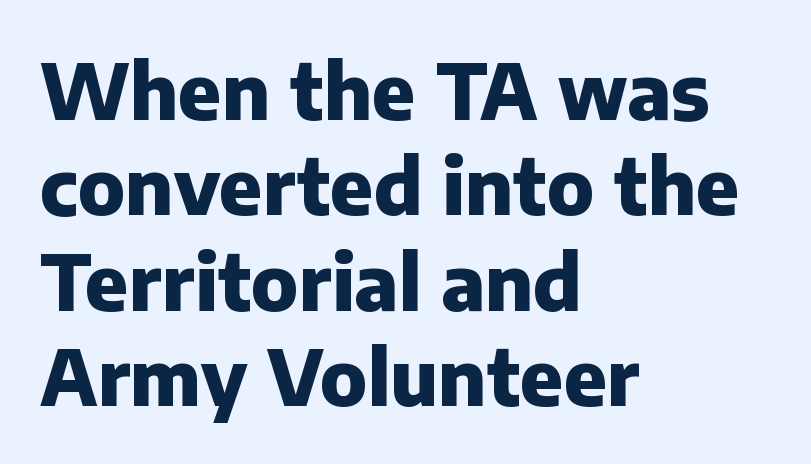
Spacing between characters is what you'd get straight out of the box. The lines are quadded left. Looks like regular typesetting: each glyph gets only the width it needs. The glyphs have the mass of a bold cut. No word sits above an underline. Nope, not italic — everything's standing straight.
